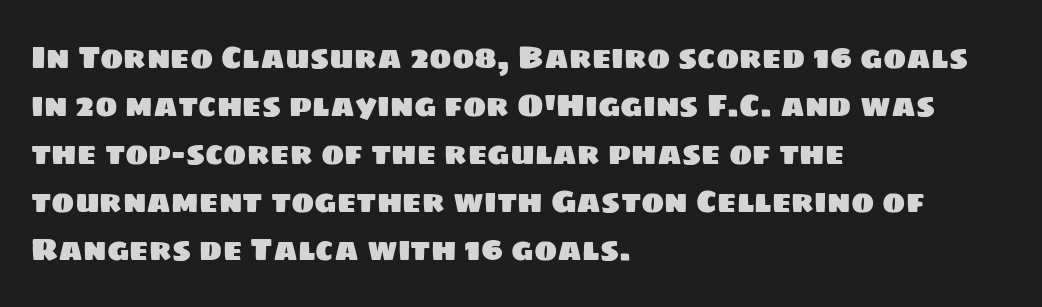
The image shows 31 px sans-serif type; set left-aligned, normal line spacing (1.55x), normal letter spacing, not underlined; low stroke contrast and a large x-height.
